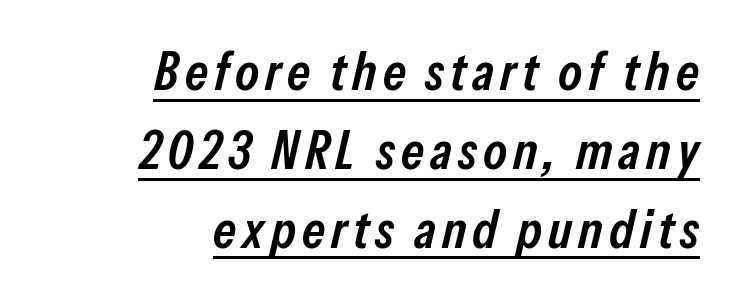
The image shows 54 px semibold, condensed type, italic (leaning right); set right-aligned, normal line spacing (1.46x), underlined; low stroke contrast and a medium x-height.
